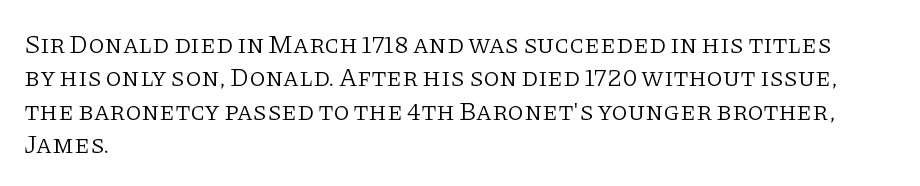
The image shows 26 px text type, upright; set left-aligned, normal line spacing (1.28x), normal letter spacing, not underlined.
